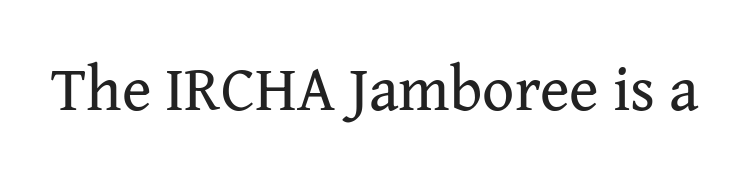
Q: Is the text bold? A: No.
Q: Is the text italic (slanted)? A: No, it is upright.
Q: Is the typeface a serif or a sans-serif typeface? A: Serif.
Q: Is the text underlined? A: No.
Q: Is the spacing between letters normal or unusually wide? A: Normal.
Q: Width (condensed, normal, or wide)? A: Normal.
Q: Stroke contrast? A: Medium.
Q: x-height? A: Medium.
Q: Monospaced? A: No.
